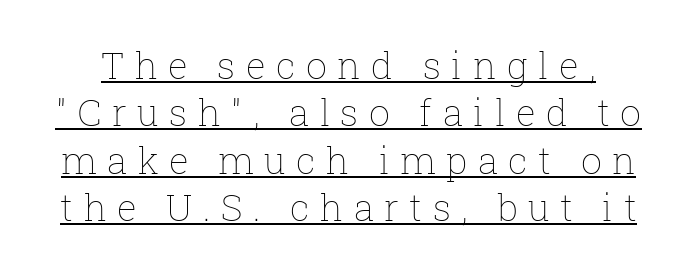
{"italic": "no", "bold": "no", "weight": "thin", "width": "normal", "stroke_contrast": "low", "x_height": "medium", "monospaced": "no", "underline": "yes", "line_spacing": "normal", "line_spacing_ratio": 1.28, "letter_spacing": "wide", "letter_spacing_em": 0.28, "glyph_px": 37}
